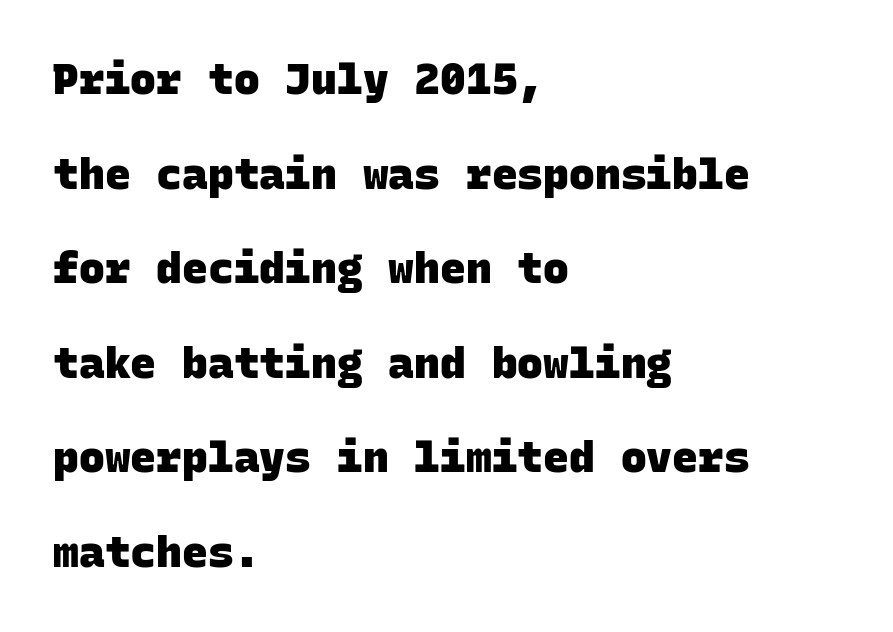
Q: Is the text bold? A: Yes.
Q: Is the typeface a serif or a sans-serif typeface? A: Sans-serif.
Q: Is the text underlined? A: No.
Q: How is the paragraph aligned? A: Left-aligned.
Q: Is the spacing between letters normal or unusually wide? A: Normal.
Q: Is the spacing between lines tight, normal or loose? A: Loose.
Q: Width (condensed, normal, or wide)? A: Normal.
Q: Stroke contrast? A: Low.
Q: x-height? A: Large.
Q: Monospaced? A: Yes.
